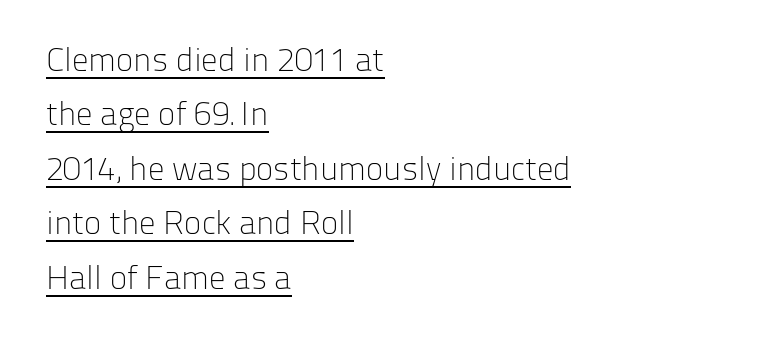
The image shows 33 px light sans-serif type, upright; set left-aligned, normal line spacing (1.65x), normal letter spacing, underlined; low stroke contrast and a medium x-height.
